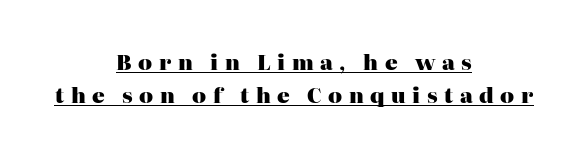
If you measured baseline to baseline, you'd find a middling distance. Plenty of ink on the page — the face is bold. A typographer would call this underscored text. The letters stand straight up with perfectly vertical stems. Is the block centered? Yes — each line is placed symmetrically about the middle.
